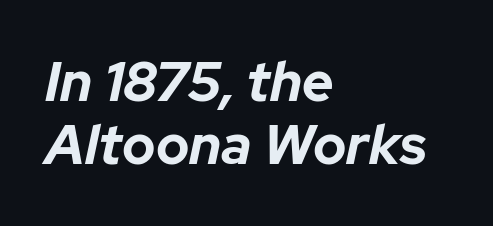
Q: Is the text bold? A: Yes.
Q: Is the text italic (slanted)? A: Yes, it leans right by about 12 degrees.
Q: Is the text underlined? A: No.
Q: How is the paragraph aligned? A: Left-aligned.
Q: Is the spacing between letters normal or unusually wide? A: Normal.
Q: Is the spacing between lines tight, normal or loose? A: Tight.
Q: Width (condensed, normal, or wide)? A: Normal.
Q: Stroke contrast? A: Low.
Q: x-height? A: Medium.
Q: Monospaced? A: No.
